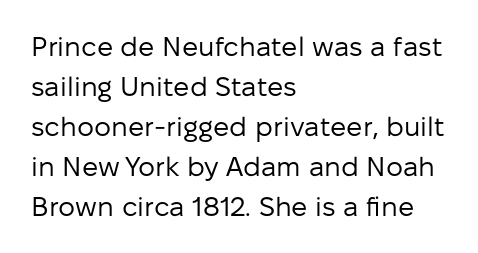
The image shows 27 px text type, upright; set left-aligned, normal line spacing (1.48x), normal letter spacing, not underlined.
